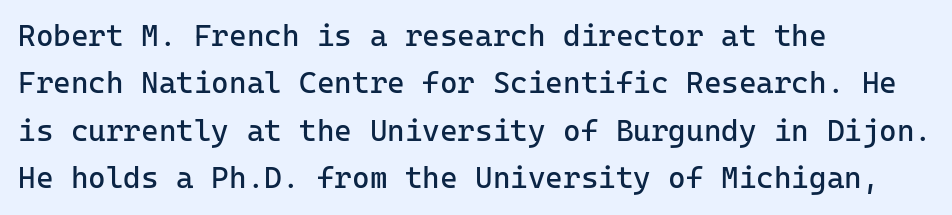
The image shows 30 px regular-weight sans-serif type, upright, monospaced; set left-aligned, normal line spacing (1.58x), normal letter spacing, not underlined; low stroke contrast and a medium x-height.
